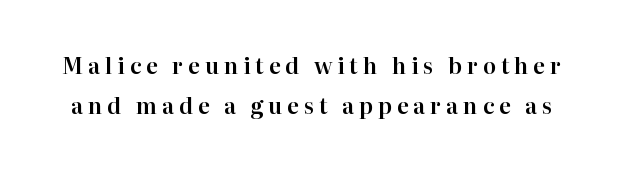
Glyph-to-glyph distance is far greater than everyday printed text. The lettering stays uniformly vertical, giving the passage a roman look. Decoration check: the copy has no underline.
